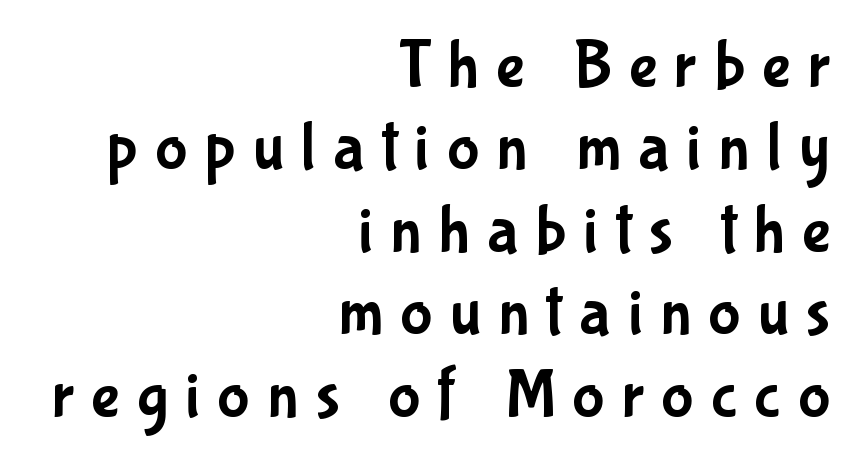
Q: Is the text italic (slanted)? A: No, it is upright.
Q: Is the typeface a serif or a sans-serif typeface? A: Sans-serif.
Q: Is the text underlined? A: No.
Q: How is the paragraph aligned? A: Right-aligned.
Q: Is the spacing between letters normal or unusually wide? A: Unusually wide.
Q: Width (condensed, normal, or wide)? A: Condensed.
Q: Stroke contrast? A: Low.
Q: x-height? A: Medium.
Q: Monospaced? A: No.
